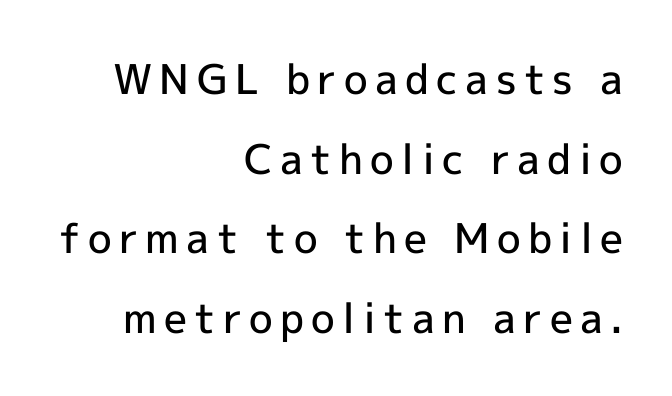
The image shows 41 px semibold sans-serif type, upright; set right-aligned, loose line spacing (1.94x), not underlined; a medium x-height.
